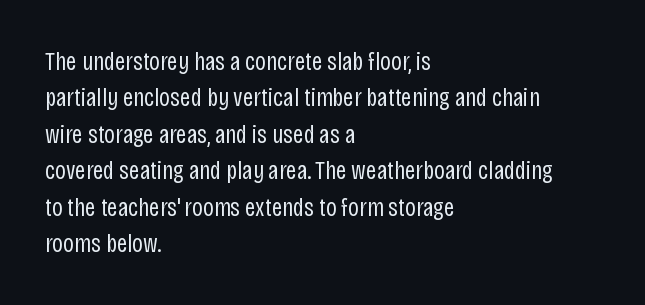
{"italic": "no", "bold": "no", "underline": "no", "align": "left", "line_spacing": "normal", "line_spacing_ratio": 1.4, "letter_spacing": "normal", "letter_spacing_em": 0.0, "glyph_px": 26}
